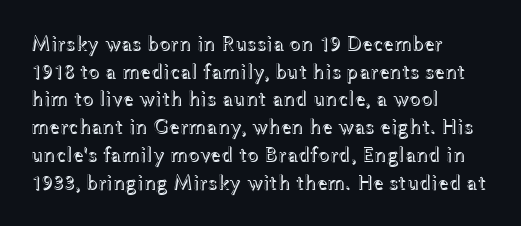
Q: Is the text italic (slanted)? A: No, it is upright.
Q: Is the text underlined? A: No.
Q: How is the paragraph aligned? A: Left-aligned.
Q: Is the spacing between letters normal or unusually wide? A: Normal.
Q: Is the spacing between lines tight, normal or loose? A: Normal.
